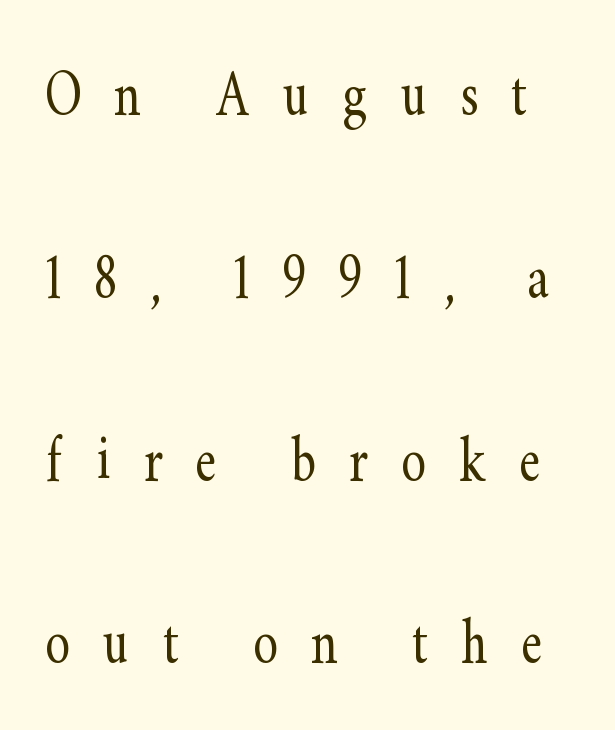
The image shows 74 px light, condensed serif type, upright; set loose line spacing (2.47x), unusually wide letter spacing (+0.45 em), not underlined; low stroke contrast and a small x-height.
